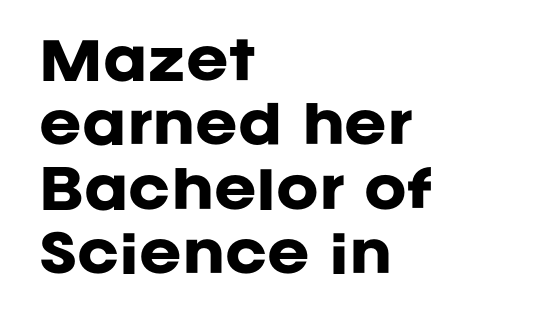
{"serif": "no", "italic": "no", "bold": "yes", "weight": "heavy", "width": "normal", "stroke_contrast": "low", "x_height": "large", "monospaced": "no", "underline": "no", "align": "left", "line_spacing": "normal", "line_spacing_ratio": 1.26, "letter_spacing": "normal", "letter_spacing_em": 0.0, "glyph_px": 51}
